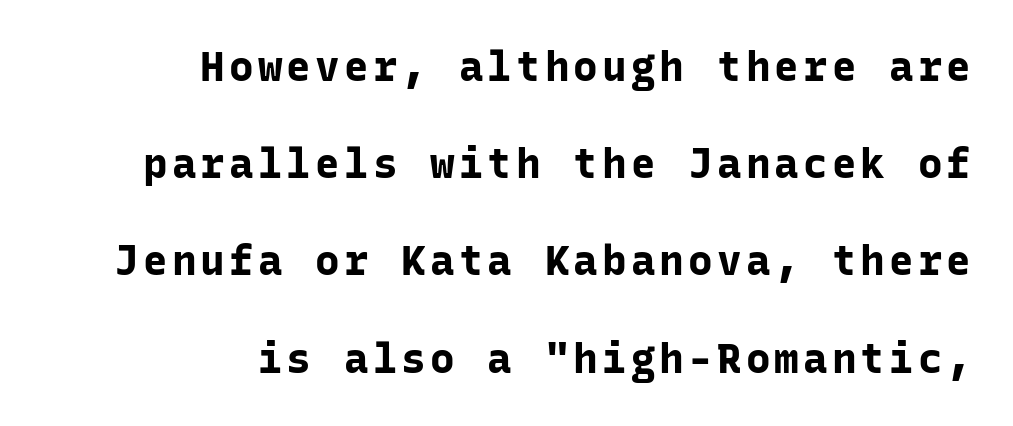
Q: Is the text bold? A: Yes.
Q: Is the text italic (slanted)? A: No, it is upright.
Q: Is the typeface a serif or a sans-serif typeface? A: Sans-serif.
Q: Is the text underlined? A: No.
Q: How is the paragraph aligned? A: Right-aligned.
Q: Is the spacing between lines tight, normal or loose? A: Loose.
Q: Width (condensed, normal, or wide)? A: Normal.
Q: Stroke contrast? A: Low.
Q: x-height? A: Medium.
Q: Monospaced? A: Yes.
